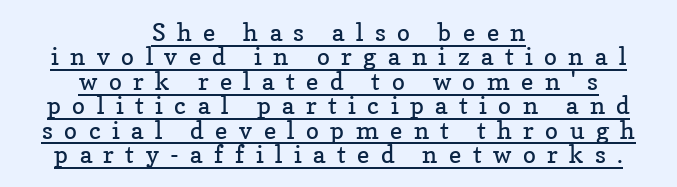
Q: Is the text bold? A: No.
Q: Is the text italic (slanted)? A: No, it is upright.
Q: Is the text underlined? A: Yes.
Q: How is the paragraph aligned? A: Centered.
Q: Is the spacing between letters normal or unusually wide? A: Unusually wide.
Q: Is the spacing between lines tight, normal or loose? A: Tight.
